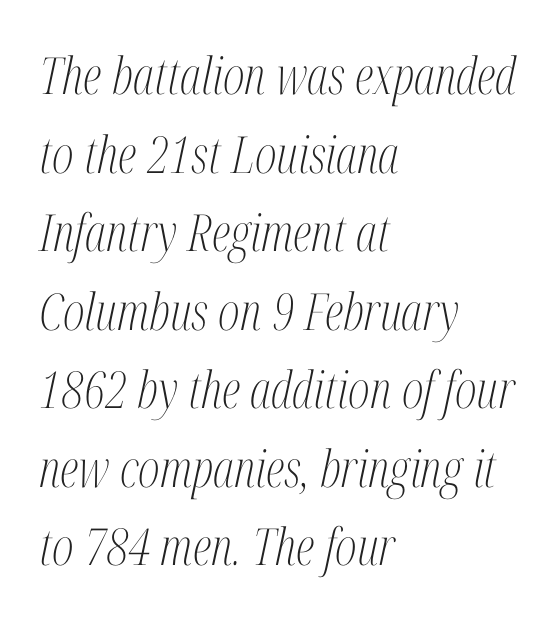
The image shows 51 px light, condensed serif type, italic (leaning right); set left-aligned, normal line spacing (1.54x), normal letter spacing, not underlined; medium stroke contrast and a medium x-height.
